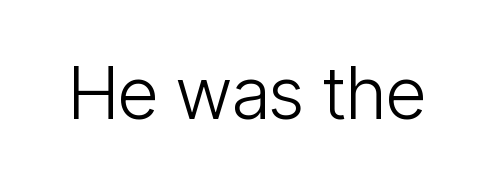
No extra tracking has been applied to these lines. Letters have the restrained weight of plain body copy at most. A roman cut, with each character standing at attention. Think of a printed novel: that variable character pitch is what you see here.
